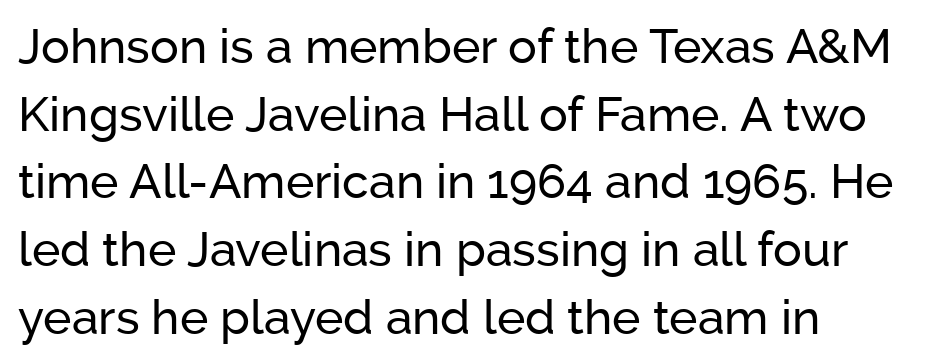
Q: Is the text italic (slanted)? A: No, it is upright.
Q: Is the typeface a serif or a sans-serif typeface? A: Sans-serif.
Q: Is the text underlined? A: No.
Q: How is the paragraph aligned? A: Left-aligned.
Q: Is the spacing between letters normal or unusually wide? A: Normal.
Q: Is the spacing between lines tight, normal or loose? A: Normal.
Q: Width (condensed, normal, or wide)? A: Normal.
Q: Stroke contrast? A: Low.
Q: x-height? A: Medium.
Q: Monospaced? A: No.
